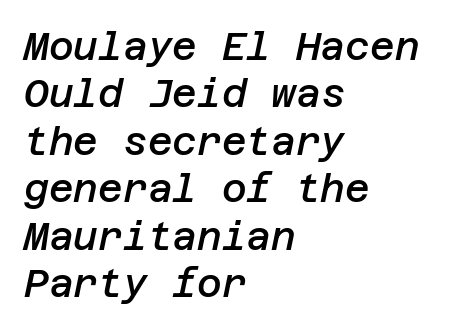
{"italic": "yes", "lean": "right", "slant_degrees": 12, "bold": "semi", "weight": "semibold", "width": "normal", "stroke_contrast": "low", "x_height": "large", "underline": "no", "align": "left", "line_spacing": "normal", "line_spacing_ratio": 1.25, "letter_spacing": "normal", "letter_spacing_em": 0.0, "glyph_px": 38}
